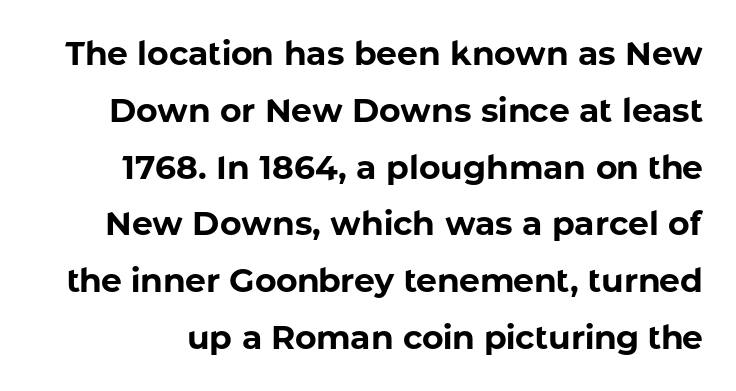
The image shows 33 px bold sans-serif type, upright; set line spacing 1.72x, normal letter spacing, not underlined; low stroke contrast and a medium x-height.
